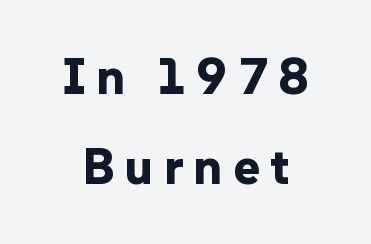
{"serif": "no", "italic": "no", "bold": "yes", "weight": "bold", "width": "normal", "stroke_contrast": "low", "x_height": "medium", "monospaced": "no", "underline": "no", "line_spacing_ratio": 1.77, "letter_spacing": "wide", "letter_spacing_em": 0.2, "glyph_px": 51}
